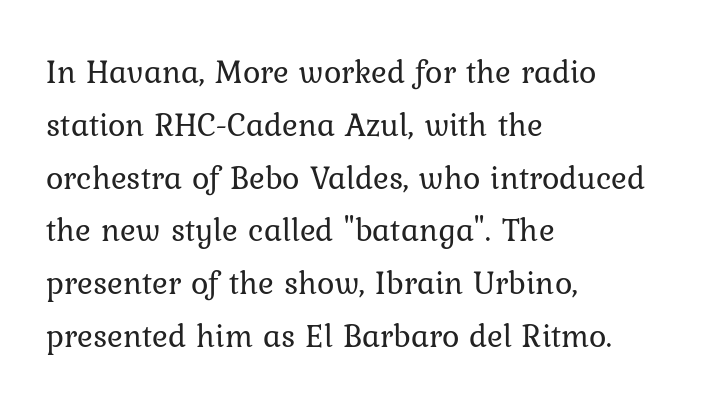
All the whitespace from short lines collects on the right. Ordinary non-slanted type is in use. Descenders are the only things crossing below the line. Caption: standard tracking, unaltered.
